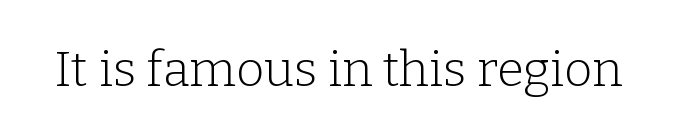
Decoration check: the copy has no underline. No italicization has been applied; the sample stays upright. Default kerning and tracking; the words read as compact shapes. The weight tops out at a normal text grade. Does the type have serifs? Yes, each stem ends in a small foot.
